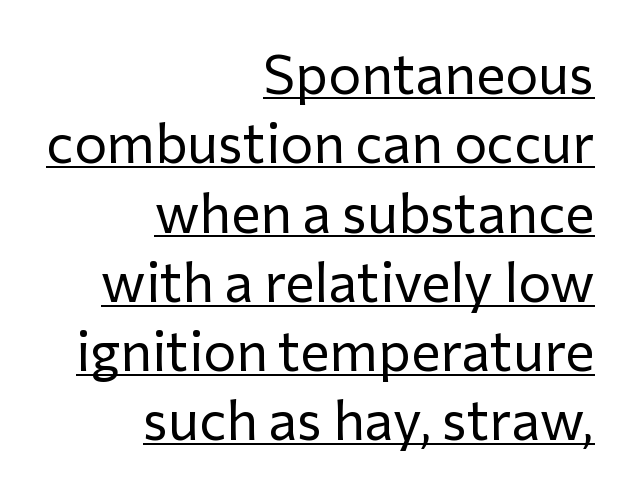
The image shows 55 px regular-weight sans-serif type, upright; set right-aligned, normal line spacing (1.26x), normal letter spacing, underlined; low stroke contrast and a medium x-height.
